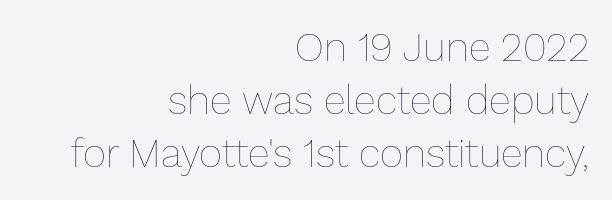
{"italic": "no", "bold": "no", "weight": "thin", "width": "normal", "stroke_contrast": "low", "x_height": "medium", "monospaced": "no", "underline": "no", "align": "right", "line_spacing": "normal", "line_spacing_ratio": 1.32, "letter_spacing": "normal", "letter_spacing_em": 0.0, "glyph_px": 40}
